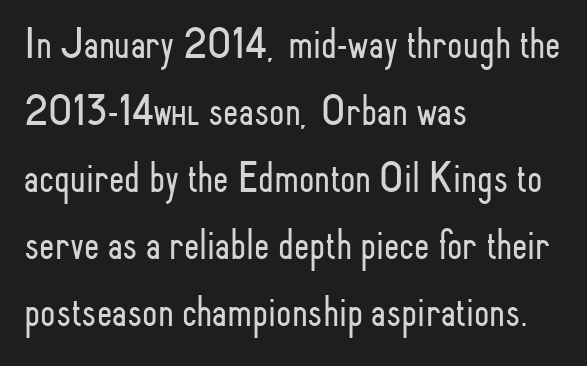
{"serif": "no", "italic": "no", "bold": "no", "weight": "light", "width": "condensed", "stroke_contrast": "low", "x_height": "small", "monospaced": "no", "underline": "no", "align": "left", "line_spacing": "normal", "line_spacing_ratio": 1.52, "letter_spacing": "normal", "letter_spacing_em": 0.0, "glyph_px": 44}
